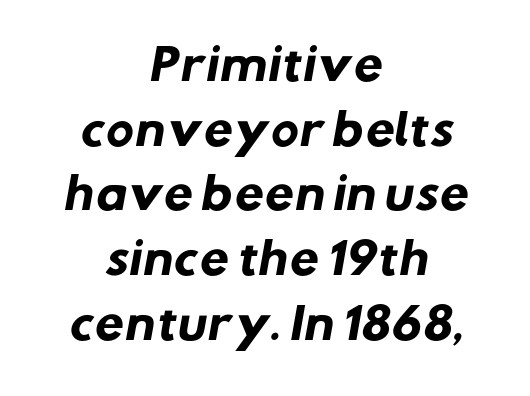
The image shows 42 px heavy sans-serif type; set centered, normal line spacing (1.54x), normal letter spacing, not underlined; low stroke contrast and a medium x-height.
